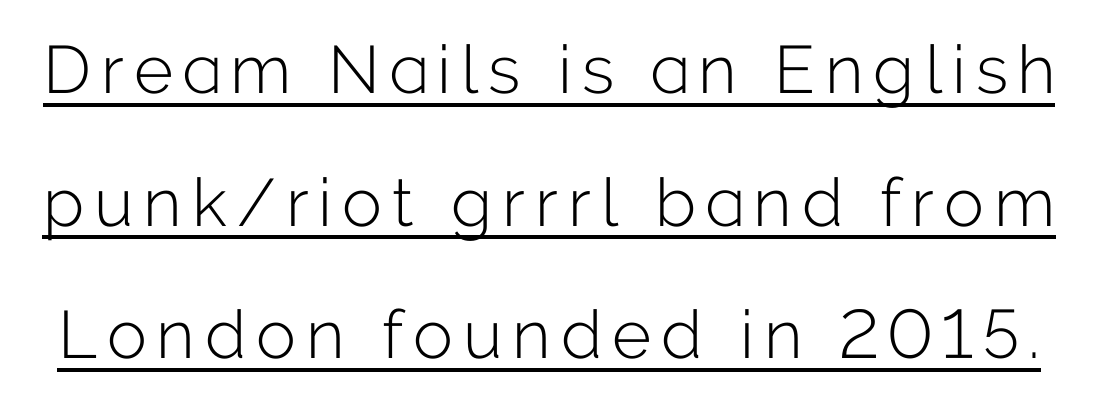
Q: Is the text bold? A: No.
Q: Is the text italic (slanted)? A: No, it is upright.
Q: Is the typeface a serif or a sans-serif typeface? A: Sans-serif.
Q: Is the text underlined? A: Yes.
Q: Is the spacing between lines tight, normal or loose? A: Loose.
Q: Width (condensed, normal, or wide)? A: Normal.
Q: Stroke contrast? A: Low.
Q: x-height? A: Medium.
Q: Monospaced? A: No.
